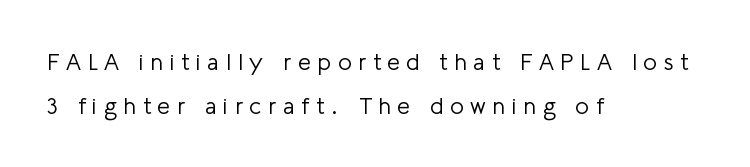
{"italic": "no", "bold": "no", "underline": "no", "align": "left", "line_spacing": "loose", "line_spacing_ratio": 1.93, "letter_spacing": "wide", "letter_spacing_em": 0.29, "glyph_px": 23}
